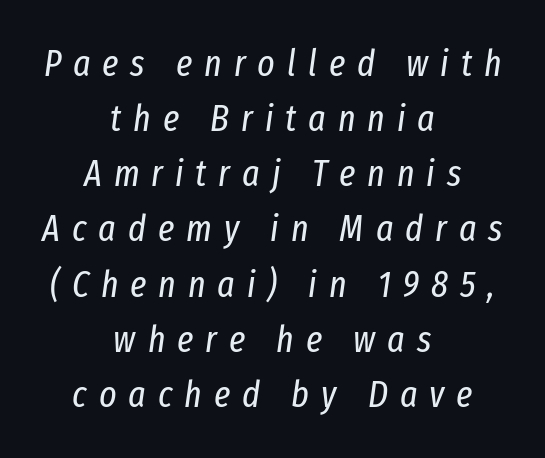
{"italic": "yes", "lean": "right", "slant_degrees": 8, "bold": "no", "weight": "regular", "width": "condensed", "stroke_contrast": "low", "x_height": "medium", "monospaced": "no", "underline": "no", "align": "center", "line_spacing": "normal", "line_spacing_ratio": 1.49, "letter_spacing": "wide", "letter_spacing_em": 0.32, "glyph_px": 37}
